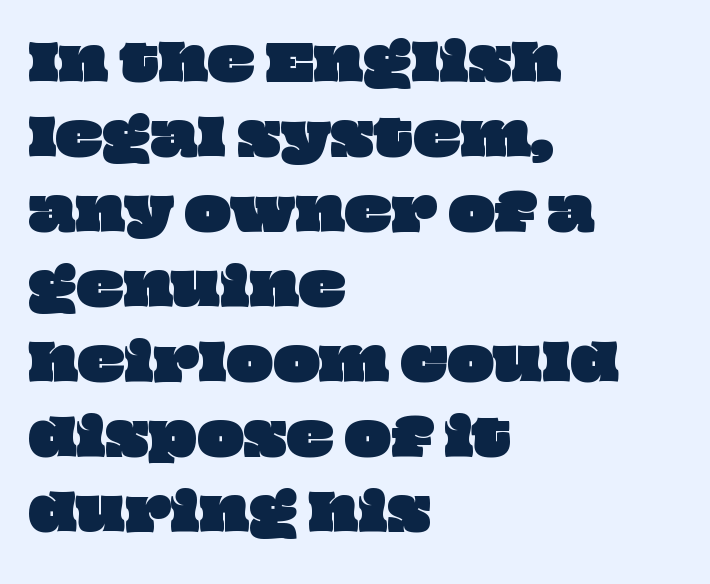
Regular leading. Any mark beneath the type? The region is blank. These lines are rendered in a variable-pitch font. A classic flush-left, rag-right setting is used for this passage.
